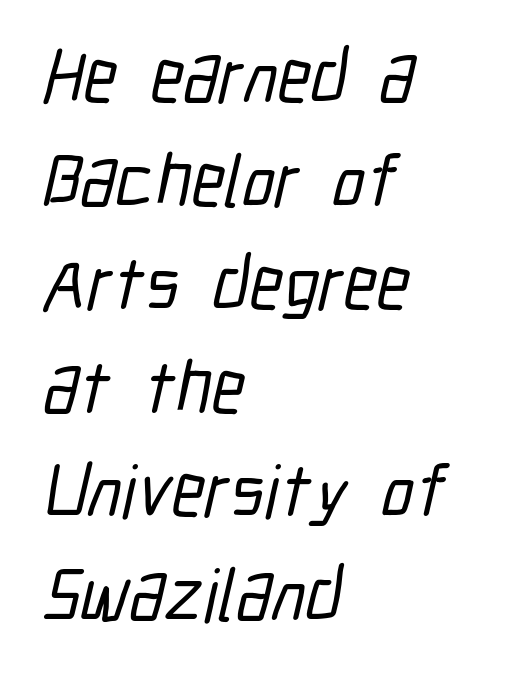
{"serif": "no", "width": "condensed", "stroke_contrast": "low", "x_height": "medium", "monospaced": "no", "underline": "no", "align": "left", "line_spacing": "normal", "line_spacing_ratio": 1.4, "letter_spacing": "normal", "letter_spacing_em": 0.0, "glyph_px": 74}
